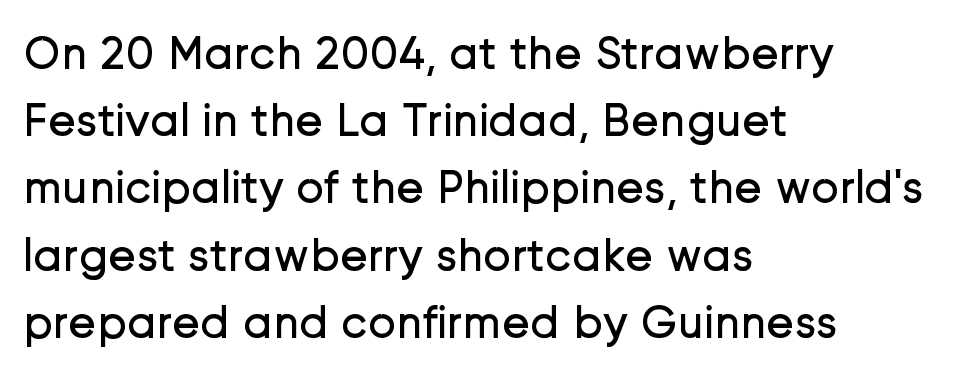
Q: Is the text bold? A: No.
Q: Is the text italic (slanted)? A: No, it is upright.
Q: Is the typeface a serif or a sans-serif typeface? A: Sans-serif.
Q: Is the text underlined? A: No.
Q: How is the paragraph aligned? A: Left-aligned.
Q: Is the spacing between letters normal or unusually wide? A: Normal.
Q: Is the spacing between lines tight, normal or loose? A: Normal.
Q: Width (condensed, normal, or wide)? A: Normal.
Q: Stroke contrast? A: Low.
Q: x-height? A: Medium.
Q: Monospaced? A: No.
